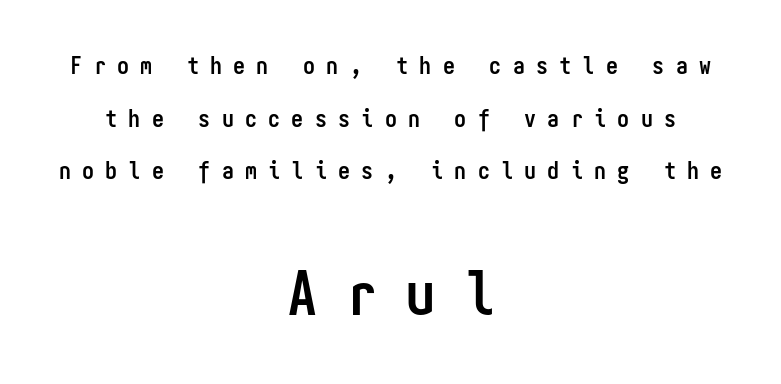
The lettering stays uniformly vertical, giving the passage a roman look. Compared with a flush-left layout, this one balances lines on the center instead. The passage shown is typeset with a sans-serif family. Does the weight exceed regular? Yes, all the way to bold. Size contrast runs from small at the top to large at the bottom. The passage shown has open, widely tracked lettering throughout.
